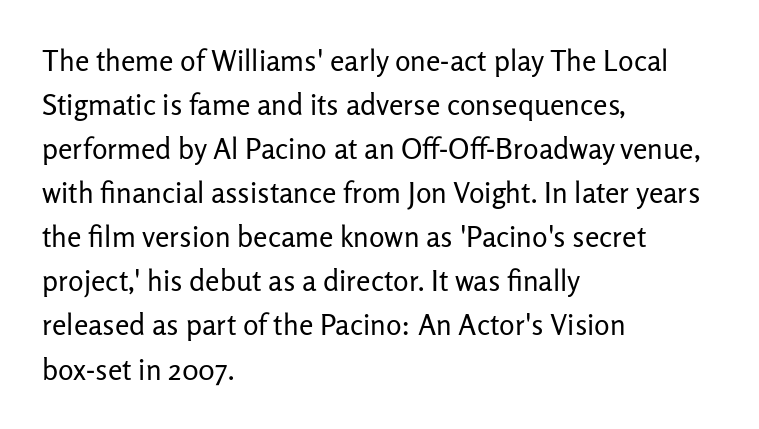
These lines keep a tight, regular rhythm from letter to letter. Think of a printed novel: that variable character pitch is what you see here. Each new line begins a customary step beneath the previous one. These lines are composed in type without serifs.
